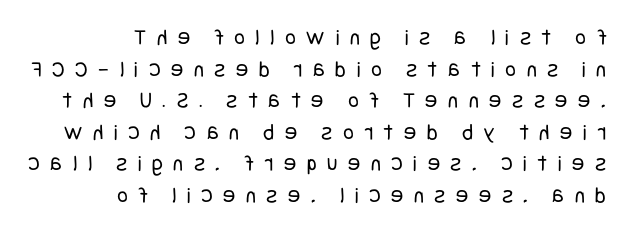
{"italic": "no", "bold": "no", "underline": "no", "align": "right", "line_spacing": "normal", "line_spacing_ratio": 1.37, "letter_spacing": "wide", "letter_spacing_em": 0.46, "glyph_px": 23}
